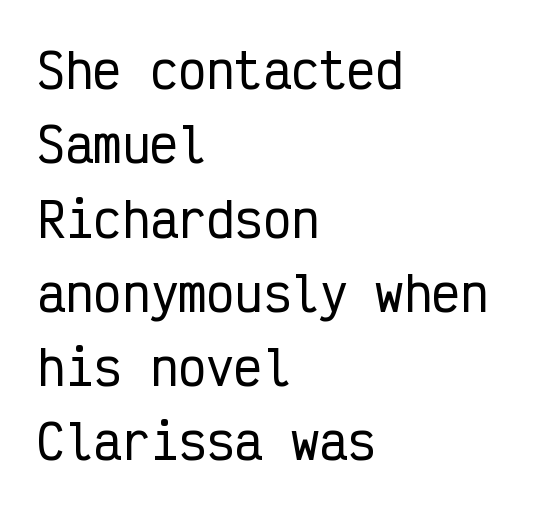
{"serif": "no", "italic": "no", "width": "condensed", "stroke_contrast": "low", "x_height": "medium", "monospaced": "yes", "underline": "no", "align": "left", "line_spacing": "normal", "line_spacing_ratio": 1.58, "letter_spacing": "normal", "letter_spacing_em": 0.0, "glyph_px": 47}
